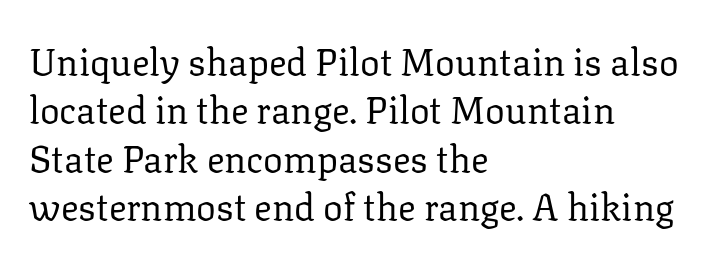
A serif font was chosen for this passage. Each row of text sits above clean, open space. These lines keep a tight, regular rhythm from letter to letter. Summary of vertical rhythm: regular, with standard interline spacing. Short and long lines alike share a common starting point at left. No letter is thick-stroked: the sample isn't bold.
